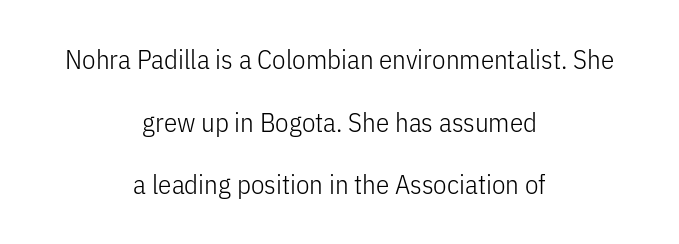
No word sits above an underline. A typesetter would call this leading open, well beyond the default. The lines in this sample share a center point and differ in where they start and stop. Inter-character spacing is left at the font's built-in metrics. Every character sits straight up, as roman type does.
